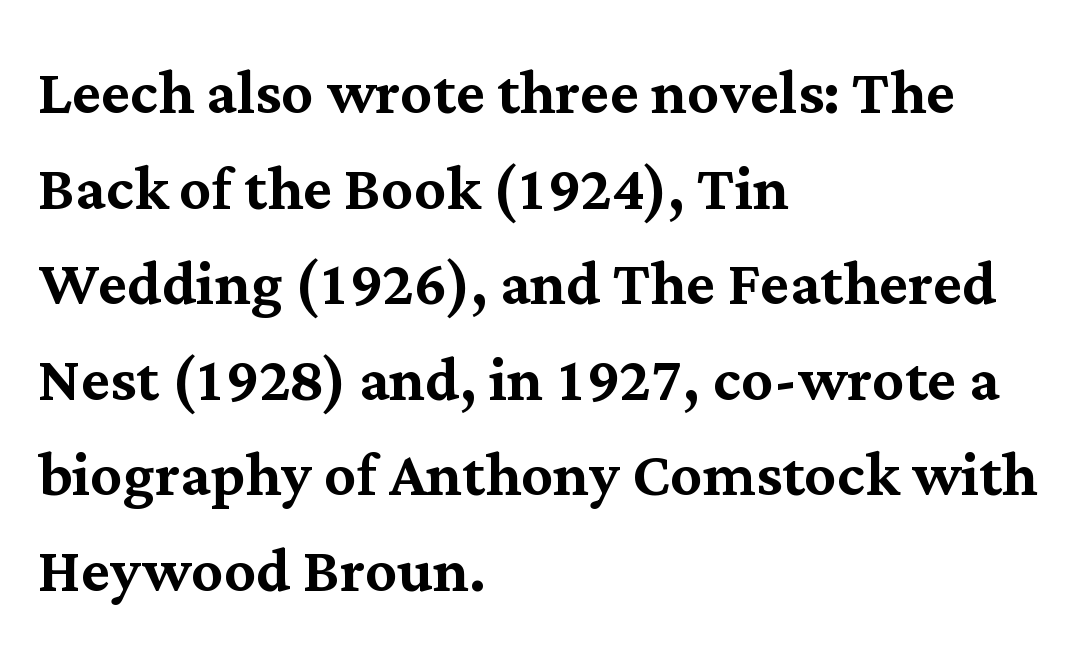
Q: Is the text italic (slanted)? A: No, it is upright.
Q: Is the typeface a serif or a sans-serif typeface? A: Serif.
Q: Is the text underlined? A: No.
Q: How is the paragraph aligned? A: Left-aligned.
Q: Is the spacing between letters normal or unusually wide? A: Normal.
Q: Width (condensed, normal, or wide)? A: Normal.
Q: Stroke contrast? A: Medium.
Q: x-height? A: Medium.
Q: Monospaced? A: No.
